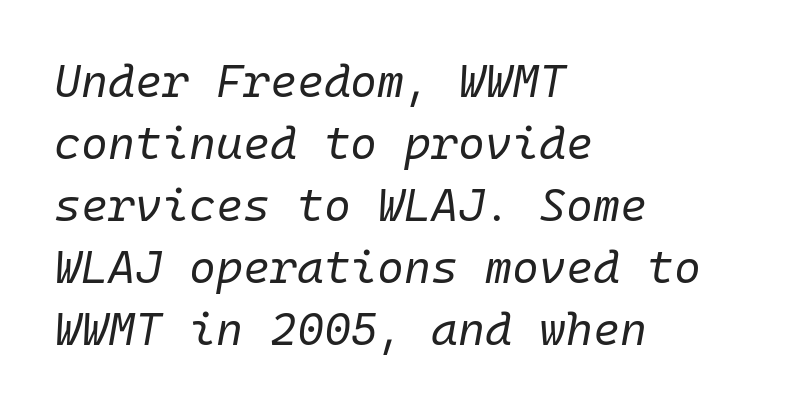
These lines were composed using italics. How would I describe the line gaps? Plain and ordinary. A typesetter would call this monospace, since all characters share one set width. These lines are set flush left with a ragged right edge. This is not heavy type; no bold has been used.
